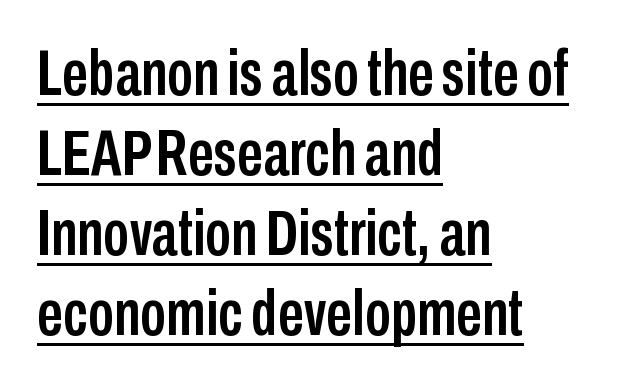
When letters stand straight like this, we call the style roman or upright. Standard letterfit; no display-style spreading of the glyphs. A sans-serif font was chosen for this passage. Note the varied advance widths — an 'i' is clearly narrower than an 'm'.
